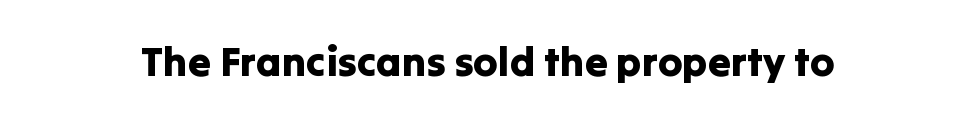
{"serif": "no", "italic": "no", "width": "normal", "stroke_contrast": "low", "x_height": "medium", "monospaced": "no", "underline": "no", "letter_spacing": "normal", "letter_spacing_em": 0.0, "glyph_px": 41}
